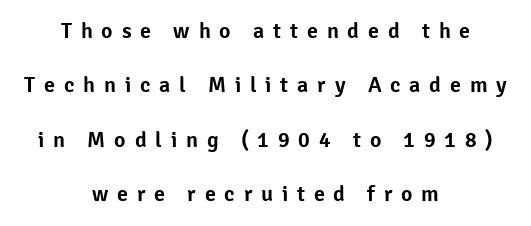
{"italic": "no", "underline": "no", "align": "center", "line_spacing": "loose", "line_spacing_ratio": 2.47, "letter_spacing": "wide", "letter_spacing_em": 0.4, "glyph_px": 22}
